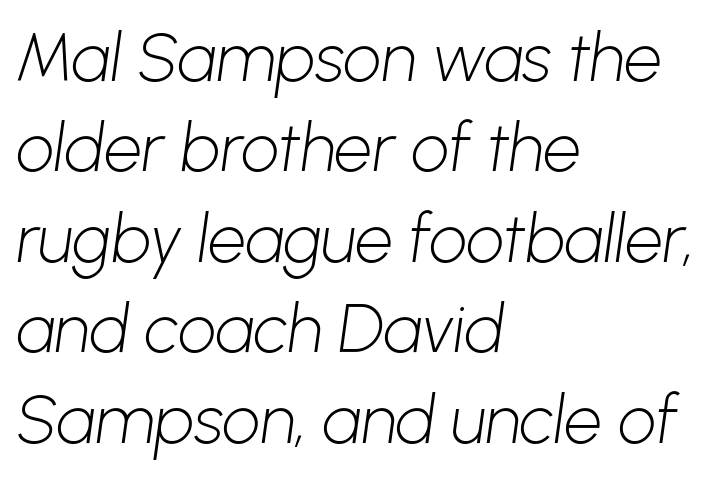
The image shows 67 px light sans-serif type; set left-aligned, normal line spacing (1.35x), normal letter spacing, not underlined; low stroke contrast and a medium x-height.
